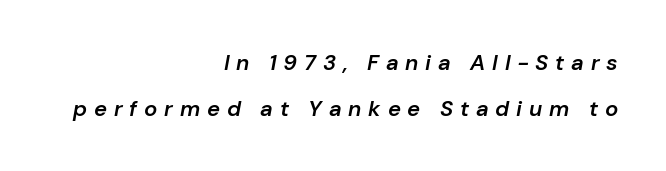
The glyphs look as if they've been sheared to an angle. How are the letters spaced? Widely, with obvious added tracking. Each row of text sits above clean, open space. Vertically, the passage feels expansive, rows floating well apart. These lines are set flush right with a ragged left edge.
